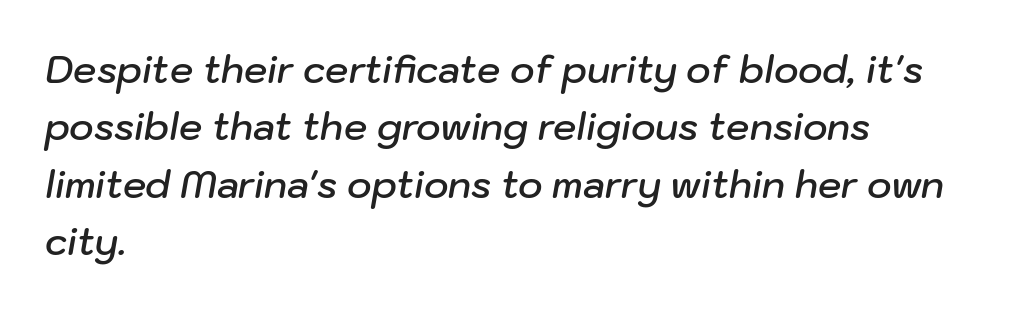
Q: Is the text bold? A: Semi-bold.
Q: Is the text italic (slanted)? A: Yes, it leans right by about 10 degrees.
Q: Is the text underlined? A: No.
Q: How is the paragraph aligned? A: Left-aligned.
Q: Is the spacing between letters normal or unusually wide? A: Normal.
Q: Is the spacing between lines tight, normal or loose? A: Normal.
Q: Width (condensed, normal, or wide)? A: Normal.
Q: Stroke contrast? A: Low.
Q: x-height? A: Medium.
Q: Monospaced? A: No.
